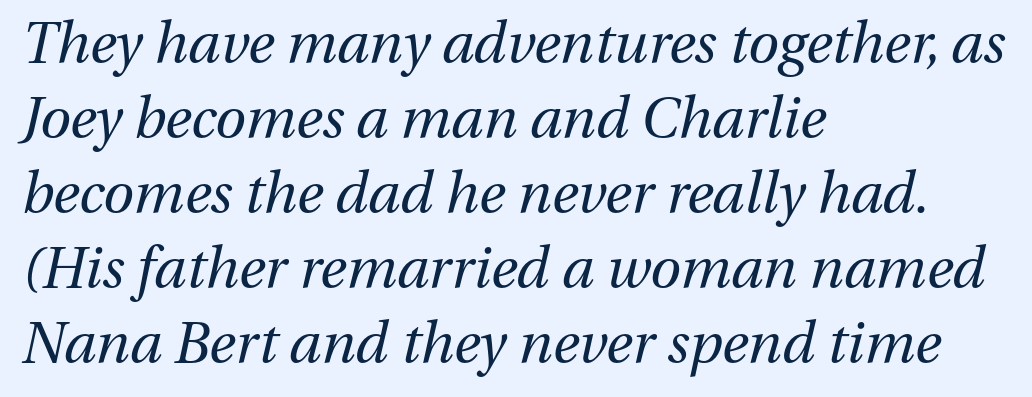
The image shows 56 px regular-weight type, italic (leaning right); set left-aligned, normal line spacing (1.34x), normal letter spacing, not underlined; medium stroke contrast and a medium x-height.
